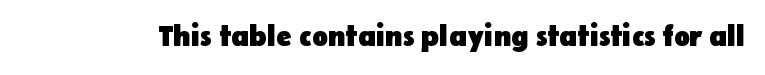
{"serif": "no", "italic": "no", "bold": "yes", "weight": "heavy", "width": "normal", "stroke_contrast": "low", "x_height": "medium", "monospaced": "no", "underline": "no", "letter_spacing": "normal", "letter_spacing_em": 0.0, "glyph_px": 29}
